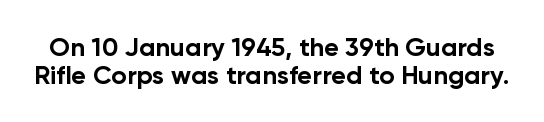
Q: Is the text bold? A: Yes.
Q: Is the text italic (slanted)? A: No, it is upright.
Q: Is the text underlined? A: No.
Q: Is the spacing between letters normal or unusually wide? A: Normal.
Q: Is the spacing between lines tight, normal or loose? A: Tight.
